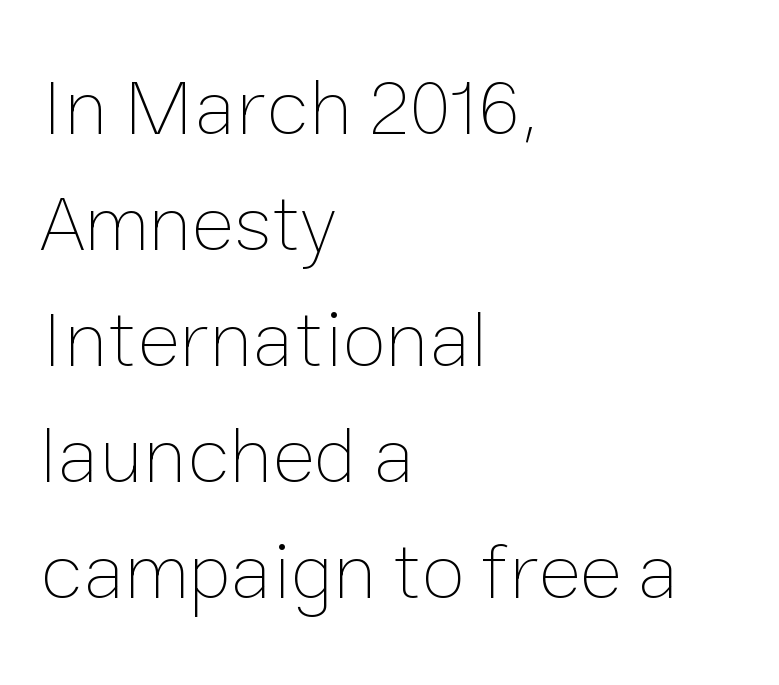
The face used here is proportionally spaced, like ordinary book or web type. The setting favours the left margin, as ordinary paragraphs usually do. Normally led — the rows are evenly, conventionally spaced. The letterforms sit shoulder to shoulder at normal distance.
